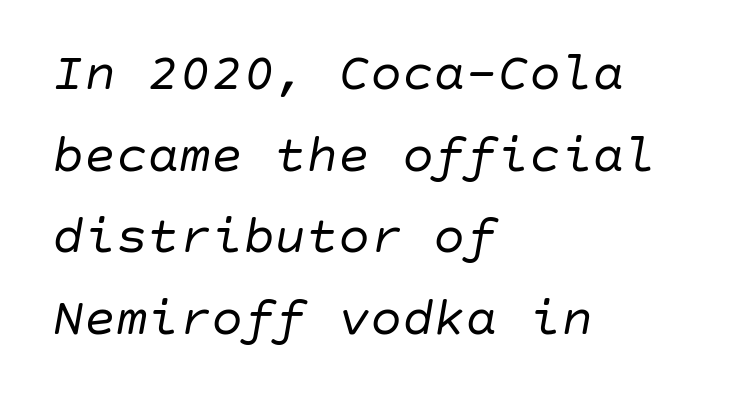
{"italic": "yes", "lean": "right", "slant_degrees": 10, "bold": "no", "weight": "regular", "width": "normal", "stroke_contrast": "low", "x_height": "large", "underline": "no", "align": "left", "line_spacing": "normal", "line_spacing_ratio": 1.54, "letter_spacing": "normal", "letter_spacing_em": 0.0, "glyph_px": 53}
